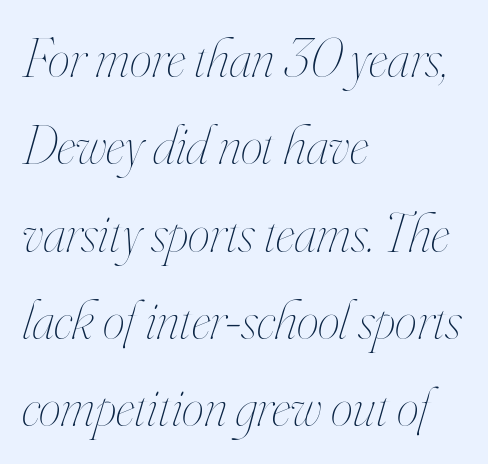
Q: Is the text bold? A: No.
Q: Is the text italic (slanted)? A: Yes, it leans right by about 16 degrees.
Q: Is the text underlined? A: No.
Q: How is the paragraph aligned? A: Left-aligned.
Q: Is the spacing between letters normal or unusually wide? A: Normal.
Q: Is the spacing between lines tight, normal or loose? A: Normal.
Q: Width (condensed, normal, or wide)? A: Condensed.
Q: Stroke contrast? A: High.
Q: x-height? A: Small.
Q: Monospaced? A: No.
